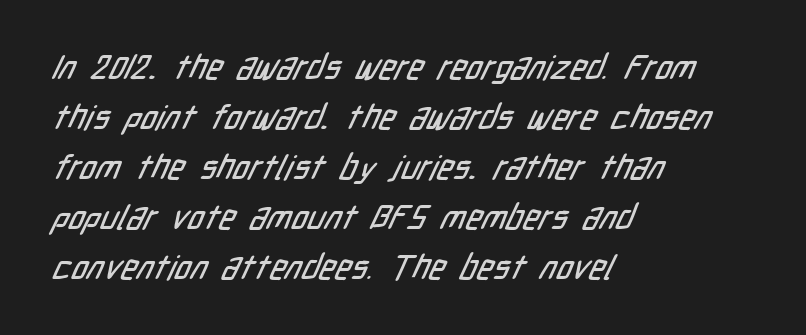
{"serif": "no", "width": "condensed", "stroke_contrast": "low", "x_height": "medium", "monospaced": "no", "underline": "no", "align": "left", "line_spacing": "normal", "line_spacing_ratio": 1.47, "letter_spacing": "normal", "letter_spacing_em": 0.0, "glyph_px": 34}
